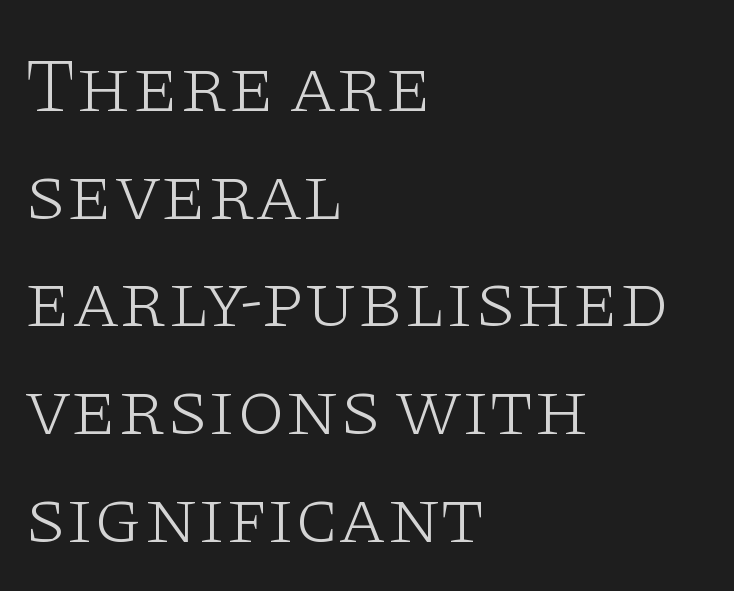
The image shows 78 px light, wide serif type, upright; set left-aligned, normal line spacing (1.38x), normal letter spacing, not underlined; low stroke contrast and a large x-height.
